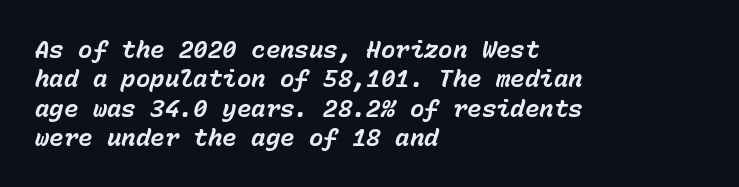
The image shows 24 px bold type, italic (leaning right); set left-aligned, line spacing 1.22x, normal letter spacing, not underlined.
